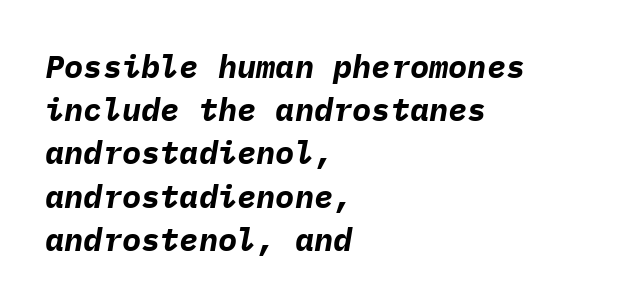
The image shows 32 px bold type, italic (leaning right), monospaced; set left-aligned, normal line spacing (1.35x), normal letter spacing, not underlined; low stroke contrast and a medium x-height.
